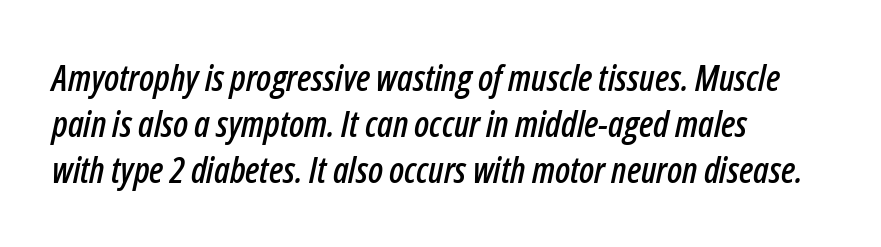
Q: Is the text italic (slanted)? A: Yes, it leans right by about 12 degrees.
Q: Is the text underlined? A: No.
Q: How is the paragraph aligned? A: Left-aligned.
Q: Is the spacing between letters normal or unusually wide? A: Normal.
Q: Is the spacing between lines tight, normal or loose? A: Normal.
Q: Width (condensed, normal, or wide)? A: Condensed.
Q: Stroke contrast? A: Low.
Q: x-height? A: Medium.
Q: Monospaced? A: No.
